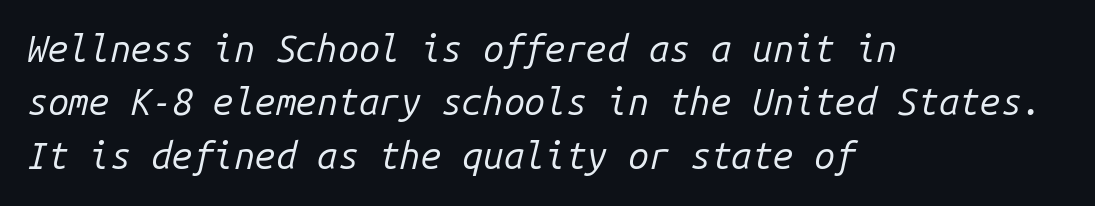
{"italic": "yes", "lean": "right", "slant_degrees": 14, "bold": "no", "weight": "regular", "width": "normal", "stroke_contrast": "low", "x_height": "medium", "monospaced": "yes", "underline": "no", "align": "left", "line_spacing": "normal", "line_spacing_ratio": 1.44, "letter_spacing": "normal", "letter_spacing_em": 0.0, "glyph_px": 37}
